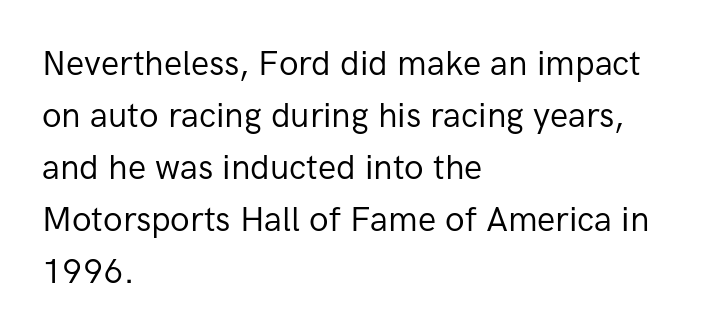
Q: Is the text bold? A: No.
Q: Is the text italic (slanted)? A: No, it is upright.
Q: Is the typeface a serif or a sans-serif typeface? A: Sans-serif.
Q: Is the text underlined? A: No.
Q: How is the paragraph aligned? A: Left-aligned.
Q: Is the spacing between letters normal or unusually wide? A: Normal.
Q: Is the spacing between lines tight, normal or loose? A: Normal.
Q: Width (condensed, normal, or wide)? A: Normal.
Q: Stroke contrast? A: Low.
Q: x-height? A: Medium.
Q: Monospaced? A: No.
